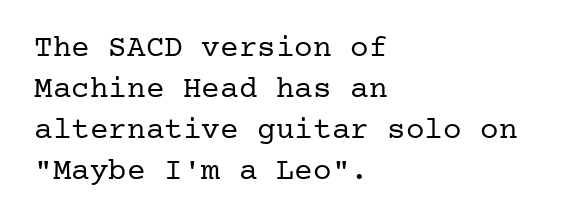
{"serif": "yes", "italic": "no", "bold": "no", "weight": "regular", "width": "normal", "stroke_contrast": "low", "x_height": "medium", "underline": "no", "align": "left", "line_spacing": "normal", "line_spacing_ratio": 1.32, "letter_spacing": "normal", "letter_spacing_em": 0.0, "glyph_px": 31}
